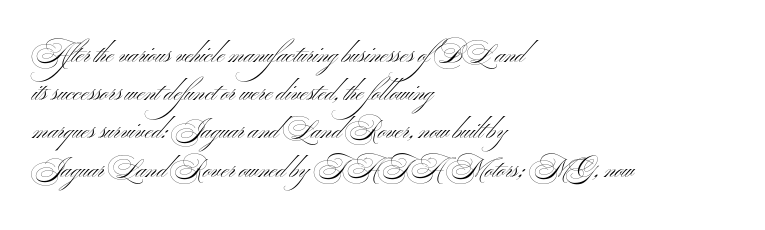
{"bold": "no", "underline": "no", "align": "left", "line_spacing": "normal", "line_spacing_ratio": 1.53, "letter_spacing": "normal", "letter_spacing_em": 0.0, "glyph_px": 25}
